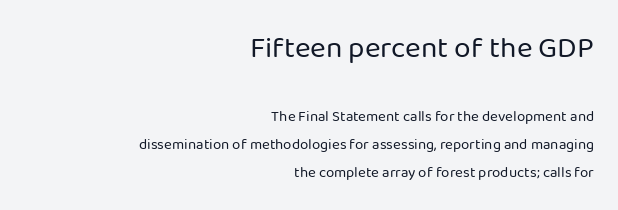
You can tell it's not italic because the verticals are truly vertical. Underline: absent. This rendering leaves character spacing at its baseline value. Casual observation: everything's shoved over to the right. Is the lower block the larger one? No — the upper block carries the bigger type. Serifs: no, the terminals of the letterforms are clean.
